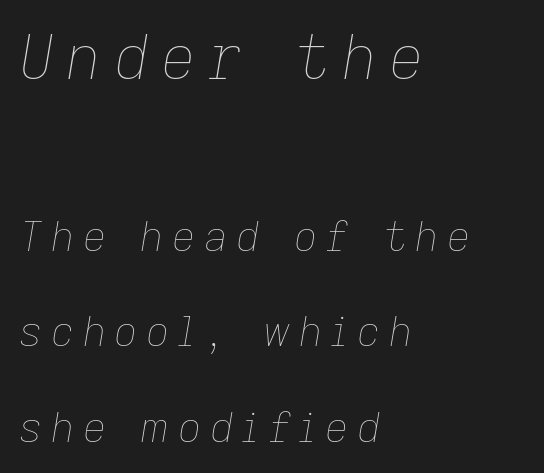
The image shows 61 px thin type, italic (leaning right); set left-aligned, loose line spacing (2.33x), unusually wide letter spacing (+0.2 em), not underlined; the first (top) block is 1.49x larger; low stroke contrast and a medium x-height.
